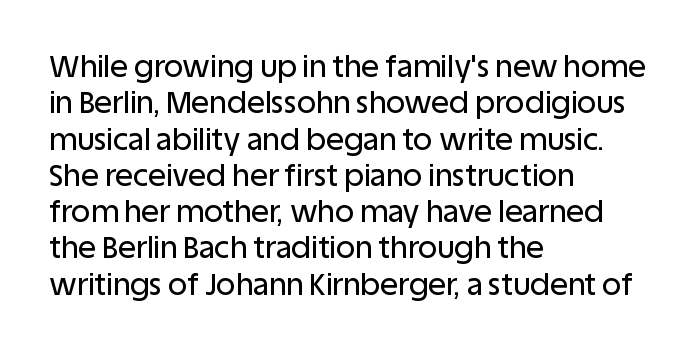
Plain, unruled lines of type. This rendering uses left alignment, leaving the right contour irregular. Here the glyphs are tracked normally, forming tight word shapes. Do the characters align in a grid? No, the font is proportional. Regarding serifs, this sample does without them.
